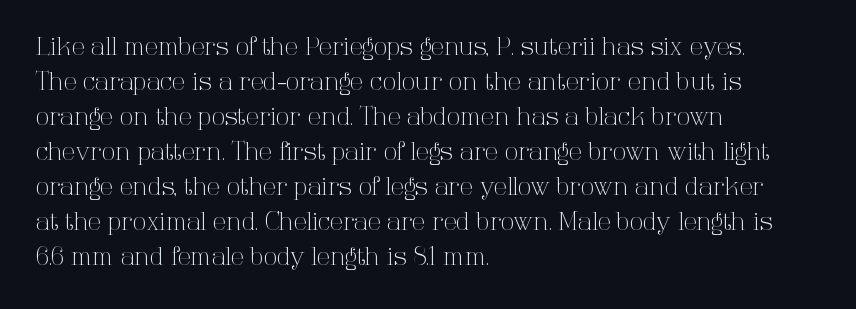
No word sits above an underline. This is the regular roman posture of the typeface. The lines in this sample share a left origin and differ only in where they stop. Successive baselines arrive at the customary interval.
